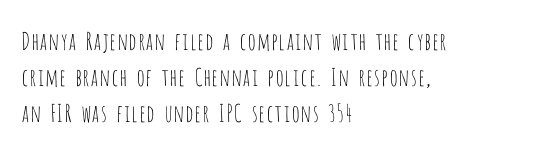
Q: Is the text bold? A: No.
Q: Is the text italic (slanted)? A: No, it is upright.
Q: Is the text underlined? A: No.
Q: How is the paragraph aligned? A: Left-aligned.
Q: Is the spacing between letters normal or unusually wide? A: Normal.
Q: Is the spacing between lines tight, normal or loose? A: Normal.
